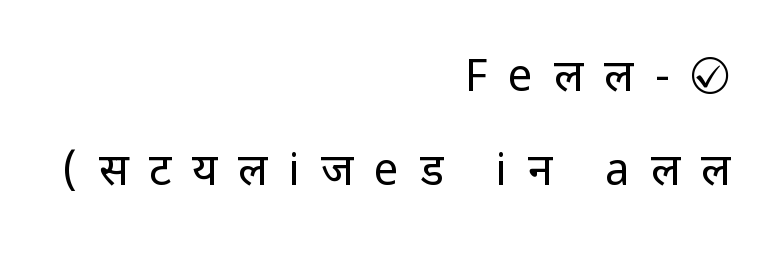
{"serif": "no", "italic": "no", "bold": "no", "weight": "regular", "width": "condensed", "stroke_contrast": "low", "x_height": "large", "monospaced": "no", "underline": "no", "align": "right", "line_spacing": "loose", "line_spacing_ratio": 2.13, "letter_spacing": "wide", "letter_spacing_em": 0.47, "glyph_px": 44}
